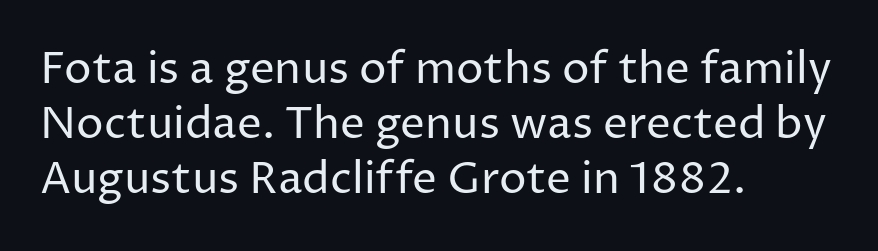
No extra tracking has been applied to these lines. Tall strokes in this sample are plumb rather than angled. No extra ink here — the face is not bold. Observe the absence of serifs on each vertical stroke in this sample. Lines of text with bare space underneath.
